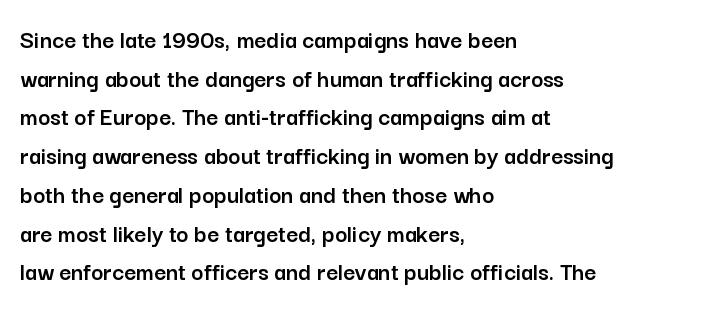
The image shows 26 px text type, upright; set left-aligned, normal line spacing (1.49x), normal letter spacing, not underlined.
